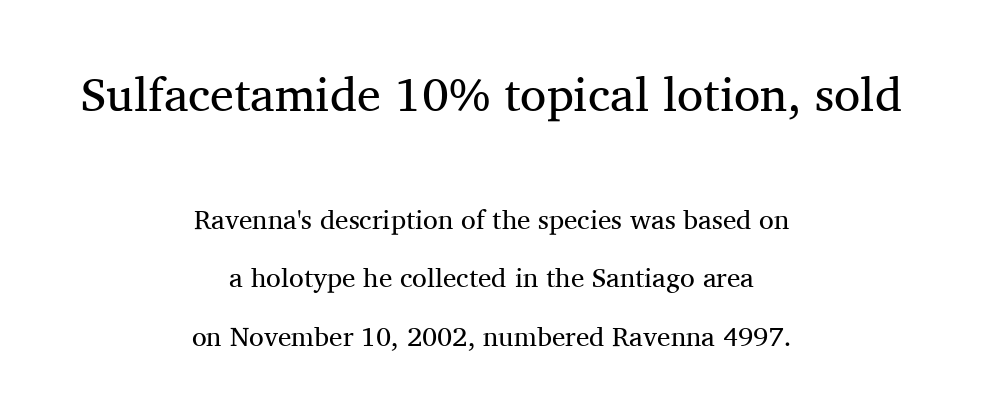
The zone under the glyphs is completely vacant. Default kerning and tracking; the words read as compact shapes. Spacing verdict: proportional, widths tailored to each character. Letterform terminals end in serifs throughout the passage. Here the first block reads like a headline and the second like body copy.
